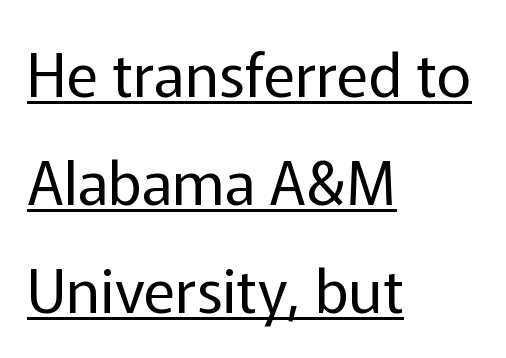
The image shows 60 px regular-weight sans-serif type, upright; set left-aligned, line spacing 1.8x, normal letter spacing, underlined; low stroke contrast and a medium x-height.
